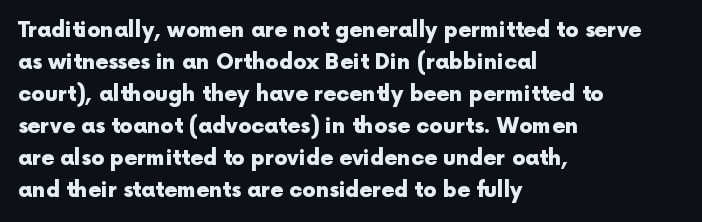
The image shows 21 px bold type, upright; set left-aligned, normal line spacing (1.52x), normal letter spacing, not underlined.
